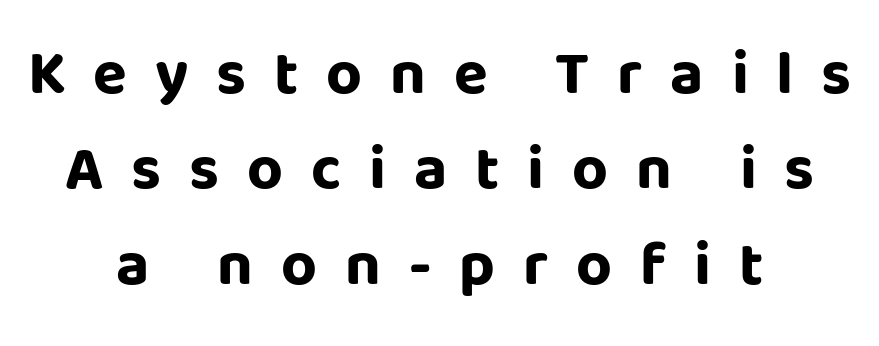
{"serif": "no", "italic": "no", "bold": "yes", "weight": "bold", "width": "normal", "stroke_contrast": "low", "x_height": "large", "monospaced": "no", "underline": "no", "align": "center", "line_spacing": "normal", "line_spacing_ratio": 1.54, "letter_spacing": "wide", "letter_spacing_em": 0.45, "glyph_px": 62}
